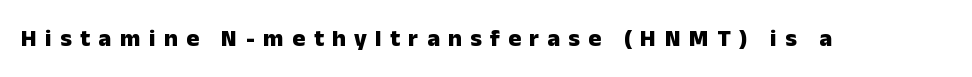
The image shows 24 px bold type, upright; set unusually wide letter spacing (+0.35 em), not underlined.
